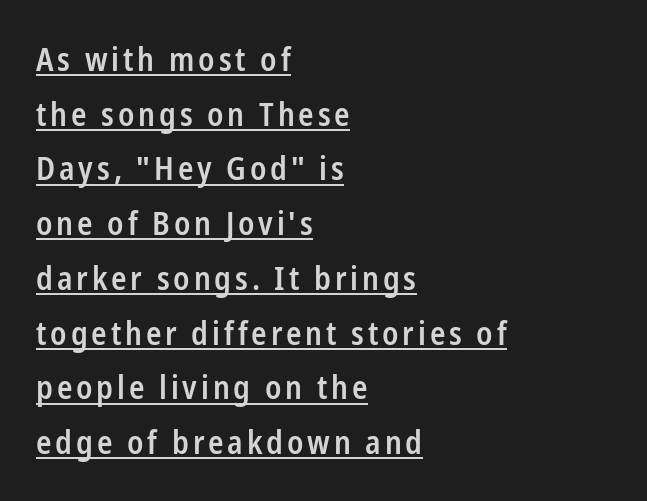
Set as a demibold, roughly 600 on the weight scale. Does the lettering tilt? It doesn't — this is upright. Alignment: flush left. Compared with undecorated copy, this sample adds a rule below the words.
